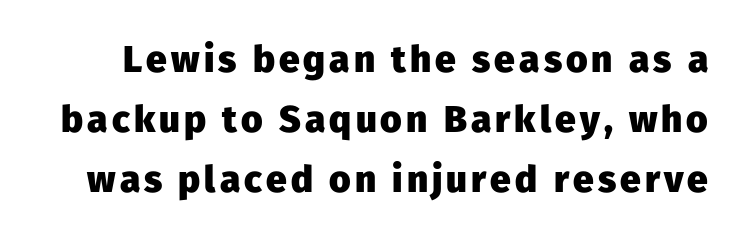
{"serif": "no", "italic": "no", "bold": "yes", "weight": "heavy", "width": "normal", "stroke_contrast": "low", "x_height": "medium", "monospaced": "no", "underline": "no", "line_spacing": "normal", "line_spacing_ratio": 1.62, "glyph_px": 37}
